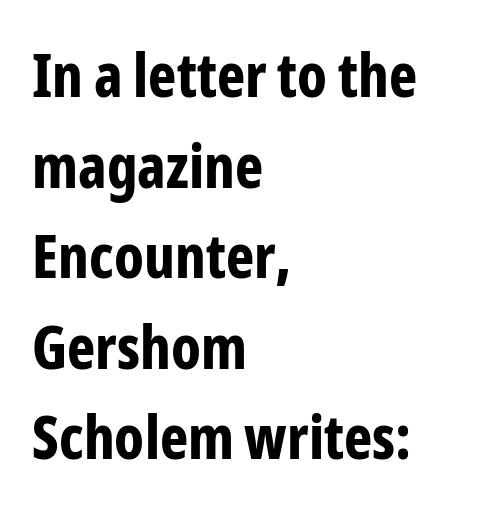
The image shows 60 px bold, condensed sans-serif type, upright; set left-aligned, normal line spacing (1.51x), normal letter spacing, not underlined; low stroke contrast and a medium x-height.
